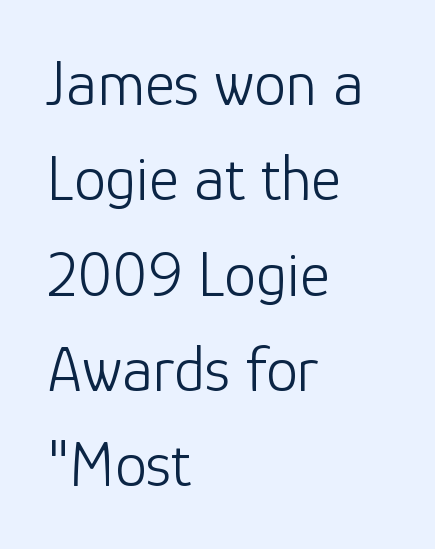
Q: Is the text bold? A: No.
Q: Is the text italic (slanted)? A: No, it is upright.
Q: Is the typeface a serif or a sans-serif typeface? A: Sans-serif.
Q: Is the text underlined? A: No.
Q: How is the paragraph aligned? A: Left-aligned.
Q: Is the spacing between letters normal or unusually wide? A: Normal.
Q: Is the spacing between lines tight, normal or loose? A: Normal.
Q: Width (condensed, normal, or wide)? A: Normal.
Q: Stroke contrast? A: Low.
Q: x-height? A: Medium.
Q: Monospaced? A: No.
